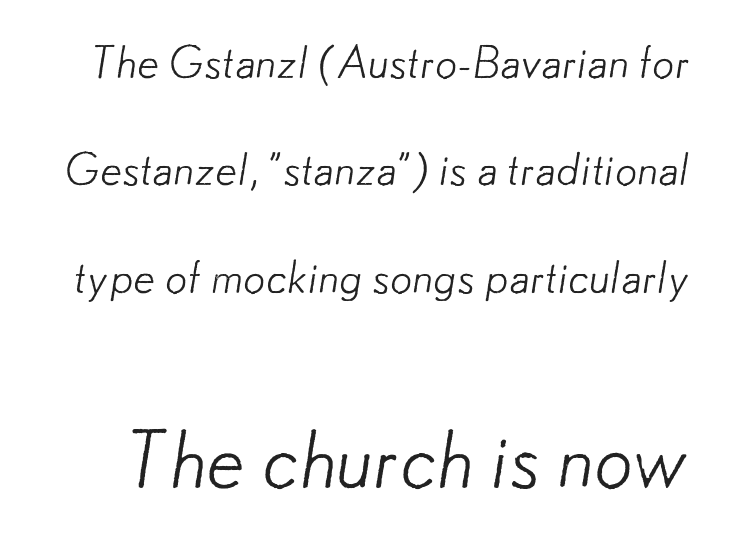
Q: Is the text bold? A: No.
Q: Is the typeface a serif or a sans-serif typeface? A: Sans-serif.
Q: Is the text underlined? A: No.
Q: Is the spacing between letters normal or unusually wide? A: Normal.
Q: Is the spacing between lines tight, normal or loose? A: Loose.
Q: Which block of text is set in a larger size, the first (top) or the second (bottom)? A: The second (bottom) one.
Q: Width (condensed, normal, or wide)? A: Normal.
Q: Stroke contrast? A: Low.
Q: x-height? A: Small.
Q: Monospaced? A: No.
